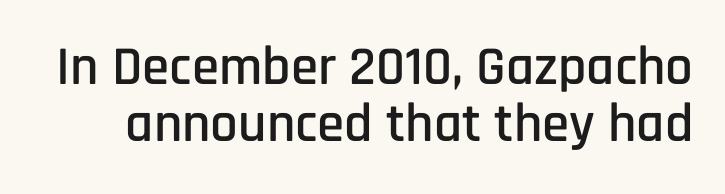
The image shows 55 px condensed sans-serif type, upright; set tight line spacing (1.04x), normal letter spacing, not underlined; low stroke contrast and a large x-height.
